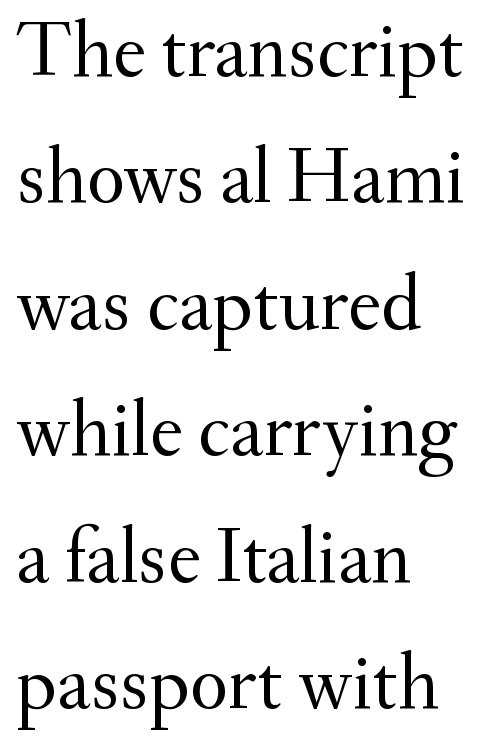
Nope, not italic — everything's standing straight. The face used here is proportionally spaced, like ordinary book or web type. Tracking value appears to be zero — textbook default spacing. No chunkiness to these letters — they're not bold. You can tell from the footed stems that serif type was used. These lines sit exactly where default settings would place them.
